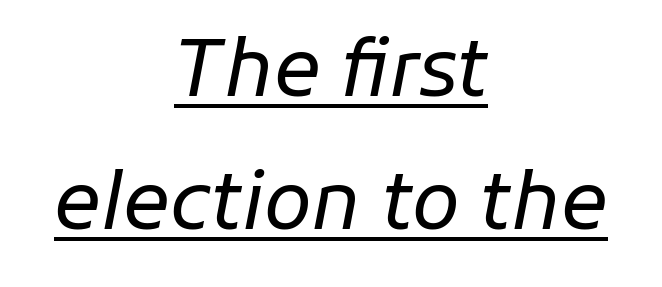
The image shows 78 px regular-weight type, italic (leaning right); set centered, line spacing 1.71x, normal letter spacing, underlined; low stroke contrast and a medium x-height.
